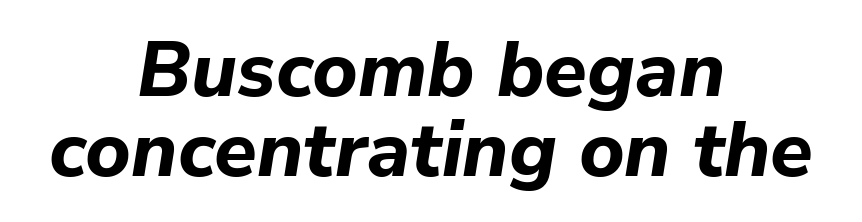
The image shows 78 px bold type, italic (leaning right); set centered, tight line spacing (1.03x), normal letter spacing, not underlined; low stroke contrast and a medium x-height.
